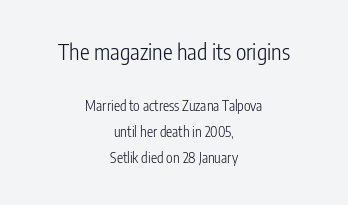
Any mark beneath the type? The region is blank. Short note: letters normally spaced. Counters stay open thanks to moderate or lighter strokes. The typography opts for an upright posture over an oblique one.
